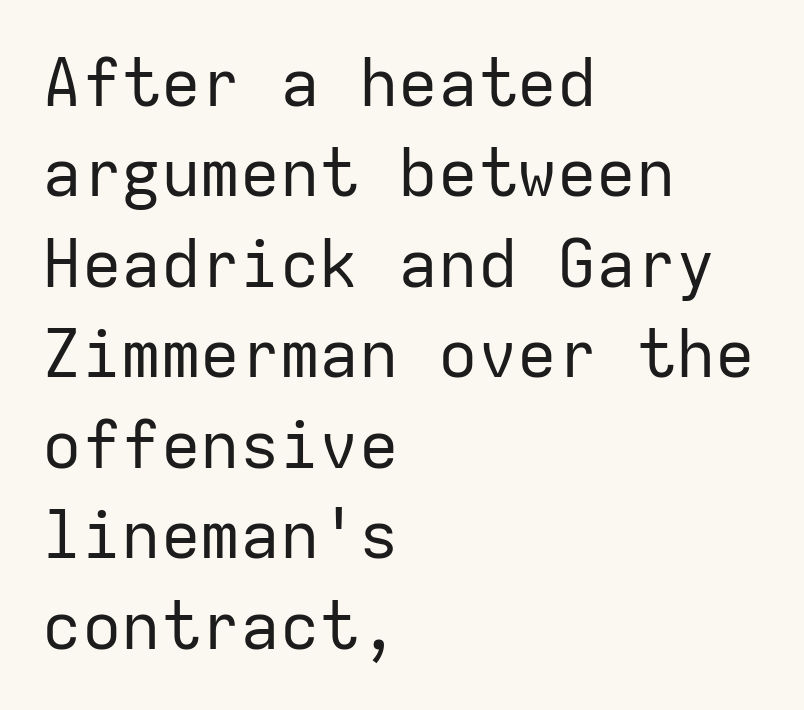
{"serif": "no", "italic": "no", "bold": "no", "weight": "regular", "width": "normal", "stroke_contrast": "low", "x_height": "medium", "monospaced": "yes", "underline": "no", "align": "left", "line_spacing": "normal", "line_spacing_ratio": 1.37, "letter_spacing": "normal", "letter_spacing_em": 0.0, "glyph_px": 66}
